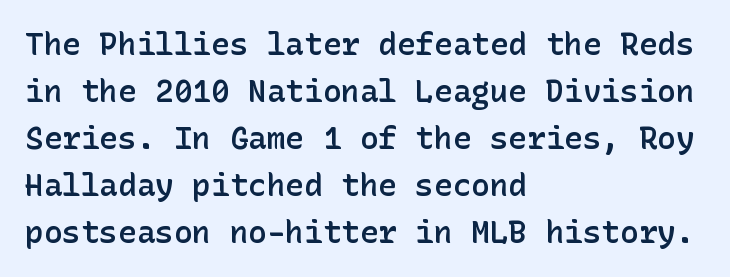
Does extra space separate the letters? No, they use regular spacing. Whoever set this chose a conventional vertical rhythm. Tall strokes in this sample are plumb rather than angled. Every row of glyphs begins at an identical x-position on the left. Decoration check: the copy has no underline.
